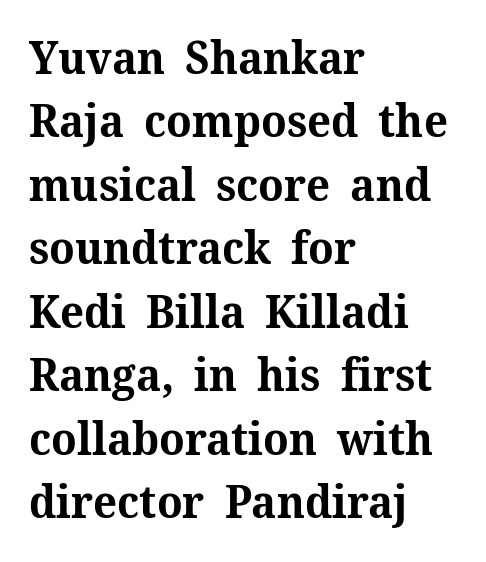
The foot of each line stays bare and open. The leading is moderate, giving the passage an even texture. The lettering stays uniformly vertical, giving the passage a roman look. The text was rendered using a seriffed face with decorative stroke endings. Typesetter's note: full bold, strokes at maximum text heaviness. These lines are rendered in a variable-pitch font.
